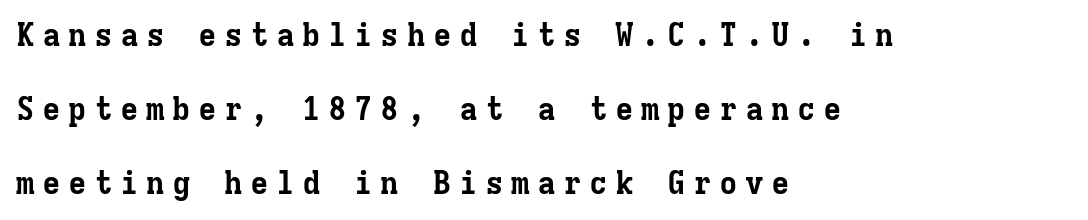
{"serif": "yes", "italic": "no", "bold": "yes", "weight": "bold", "width": "normal", "stroke_contrast": "low", "x_height": "medium", "monospaced": "yes", "underline": "no", "align": "left", "line_spacing": "loose", "line_spacing_ratio": 2.39, "letter_spacing": "wide", "letter_spacing_em": 0.24, "glyph_px": 31}
